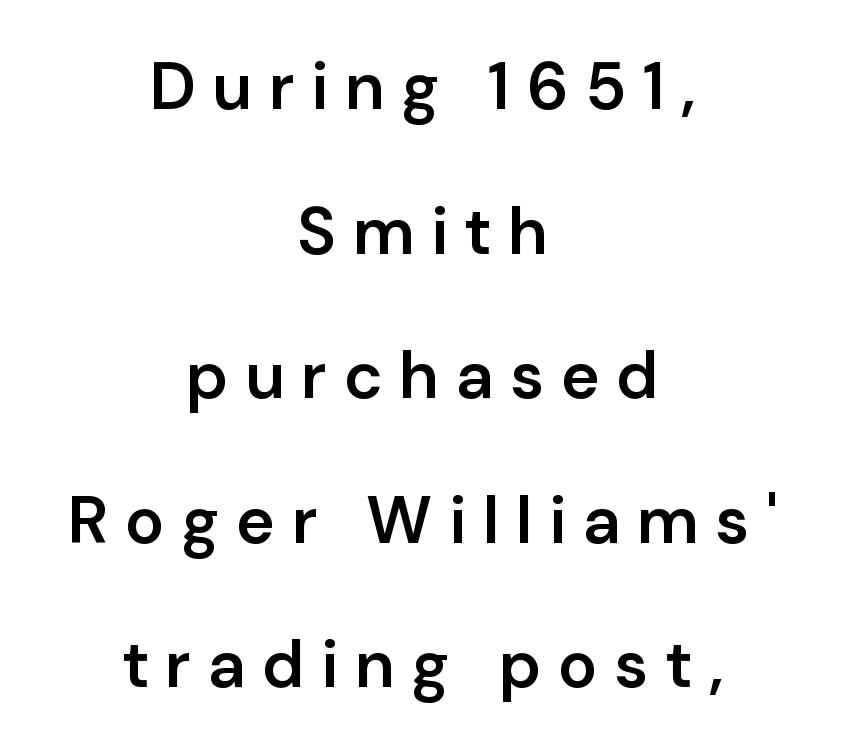
Q: Is the text bold? A: Semi-bold.
Q: Is the text italic (slanted)? A: No, it is upright.
Q: Is the typeface a serif or a sans-serif typeface? A: Sans-serif.
Q: Is the text underlined? A: No.
Q: How is the paragraph aligned? A: Centered.
Q: Is the spacing between letters normal or unusually wide? A: Unusually wide.
Q: Is the spacing between lines tight, normal or loose? A: Loose.
Q: Width (condensed, normal, or wide)? A: Normal.
Q: Stroke contrast? A: Low.
Q: x-height? A: Medium.
Q: Monospaced? A: No.
